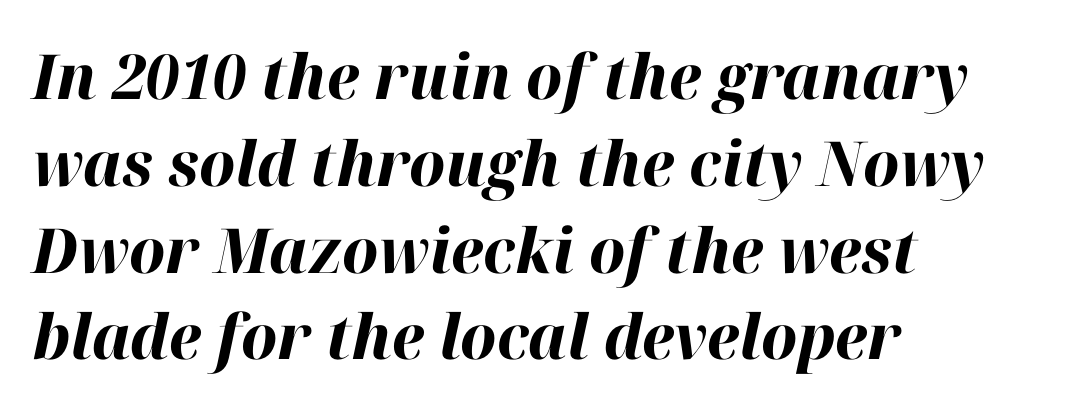
The passage is arranged the way most books set body copy — flush left. Honestly, there is no underline to notice here at all. Varying glyph widths throughout — classic text-font behaviour. The face used here is rendered with its standard letterfit. The glyphs have the mass of a bold cut.
